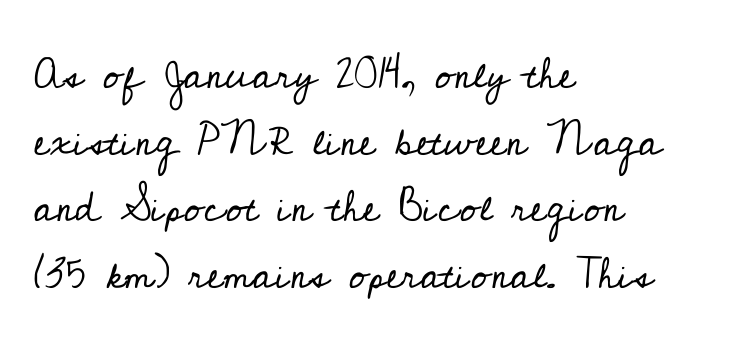
Q: Is the text bold? A: No.
Q: Is the text italic (slanted)? A: Yes.
Q: Is the typeface a serif or a sans-serif typeface? A: Serif.
Q: Is the text underlined? A: No.
Q: How is the paragraph aligned? A: Left-aligned.
Q: Is the spacing between letters normal or unusually wide? A: Normal.
Q: Is the spacing between lines tight, normal or loose? A: Normal.
Q: Width (condensed, normal, or wide)? A: Normal.
Q: Stroke contrast? A: Low.
Q: x-height? A: Small.
Q: Monospaced? A: No.
